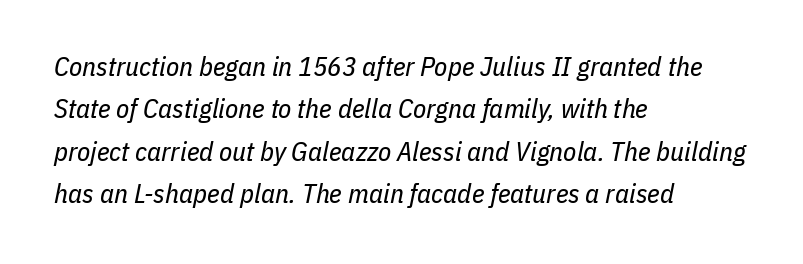
{"italic": "yes", "lean": "right", "slant_degrees": 11, "bold": "no", "underline": "no", "align": "left", "line_spacing": "normal", "line_spacing_ratio": 1.57, "letter_spacing": "normal", "letter_spacing_em": 0.0, "glyph_px": 27}
